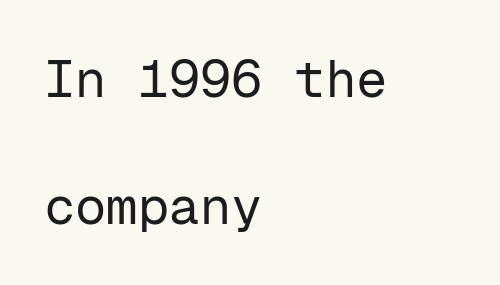
Q: Is the text bold? A: No.
Q: Is the text italic (slanted)? A: No, it is upright.
Q: Is the typeface a serif or a sans-serif typeface? A: Sans-serif.
Q: Is the text underlined? A: No.
Q: How is the paragraph aligned? A: Left-aligned.
Q: Is the spacing between letters normal or unusually wide? A: Normal.
Q: Is the spacing between lines tight, normal or loose? A: Loose.
Q: Width (condensed, normal, or wide)? A: Normal.
Q: Stroke contrast? A: Low.
Q: x-height? A: Medium.
Q: Monospaced? A: Yes.
